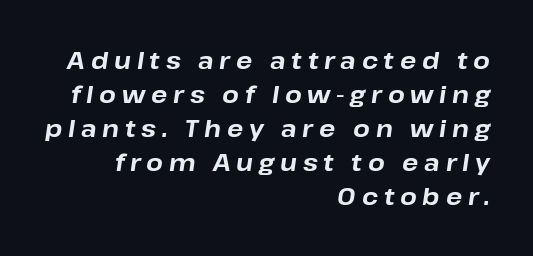
Its strokes are broad and dark, the hallmark of bold type. Horizontally, the lines are justified to the trailing edge only. Is the letter spacing exaggerated? Yes — the characters are pushed far apart. Every character sits at an angle, as italics do. Nobody drew a line under any word here. This block has exactly the height ordinary leading produces.
